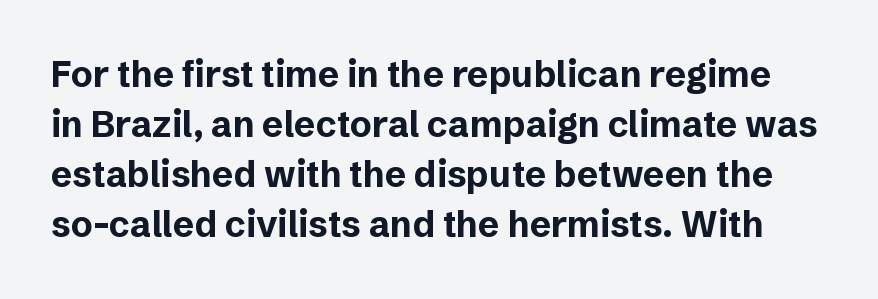
The image shows 36 px bold sans-serif type, upright; set normal line spacing (1.39x), normal letter spacing, not underlined; low stroke contrast and a medium x-height.
